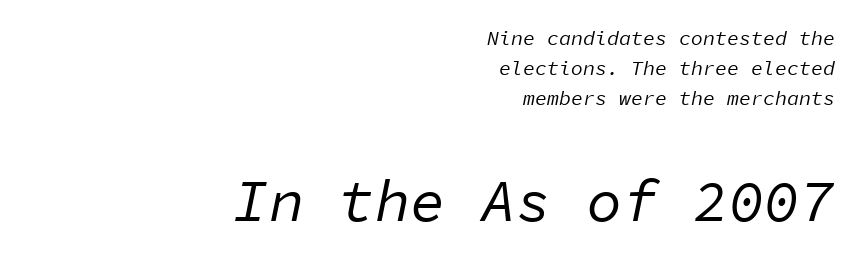
Q: Is the text bold? A: No.
Q: Is the text italic (slanted)? A: Yes, it leans right by about 11 degrees.
Q: Is the text underlined? A: No.
Q: How is the paragraph aligned? A: Right-aligned.
Q: Is the spacing between letters normal or unusually wide? A: Normal.
Q: Is the spacing between lines tight, normal or loose? A: Normal.
Q: Which block of text is set in a larger size, the first (top) or the second (bottom)? A: The second (bottom) one.
Q: Width (condensed, normal, or wide)? A: Normal.
Q: Stroke contrast? A: Low.
Q: x-height? A: Medium.
Q: Monospaced? A: Yes.
